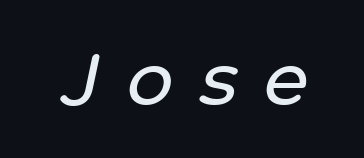
Honestly, there is no underline to notice here at all. Between one letter and the next there's a generous, obvious gap. Slanted lettering throughout. Think of a printed novel: that variable character pitch is what you see here.
